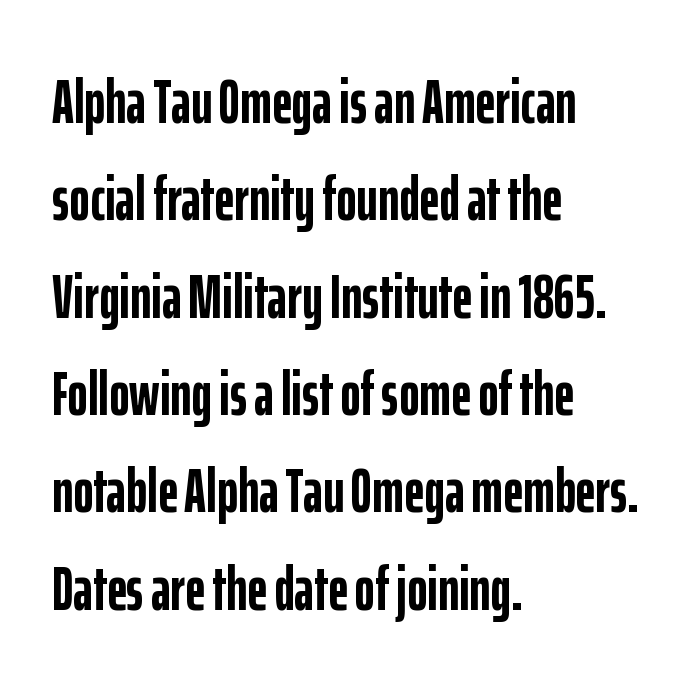
{"serif": "no", "italic": "no", "bold": "yes", "weight": "semibold", "width": "condensed", "stroke_contrast": "low", "x_height": "medium", "monospaced": "no", "underline": "no", "align": "left", "line_spacing": "normal", "line_spacing_ratio": 1.57, "letter_spacing": "normal", "letter_spacing_em": 0.0, "glyph_px": 62}
